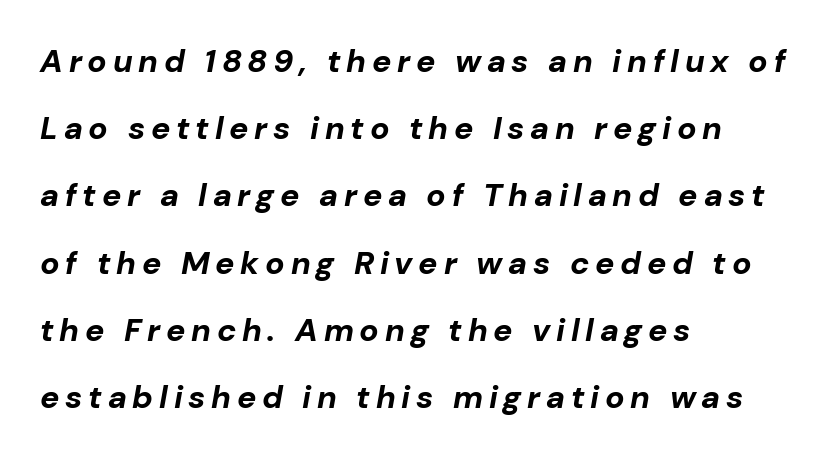
The image shows 32 px bold type, italic (leaning right); set left-aligned, loose line spacing (2.1x), not underlined; low stroke contrast and a medium x-height.
